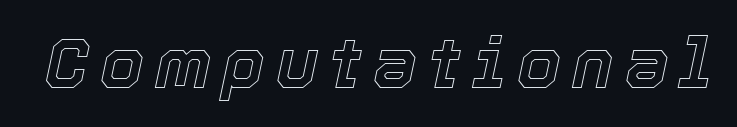
Q: Is the text italic (slanted)? A: Yes, it leans right by about 12 degrees.
Q: Is the text underlined? A: No.
Q: Width (condensed, normal, or wide)? A: Normal.
Q: x-height? A: Medium.
Q: Monospaced? A: No.
